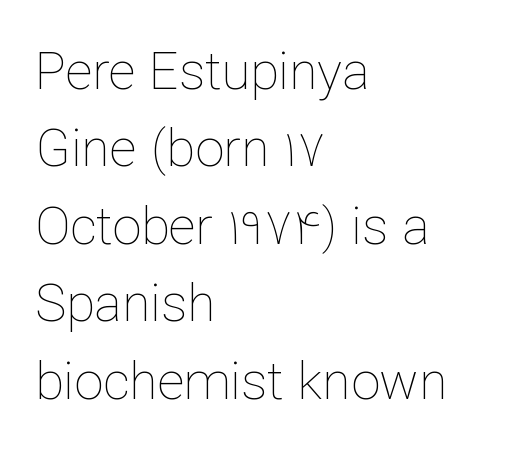
Q: Is the text bold? A: No.
Q: Is the text italic (slanted)? A: No, it is upright.
Q: Is the text underlined? A: No.
Q: How is the paragraph aligned? A: Left-aligned.
Q: Is the spacing between letters normal or unusually wide? A: Normal.
Q: Is the spacing between lines tight, normal or loose? A: Normal.
Q: Width (condensed, normal, or wide)? A: Normal.
Q: Stroke contrast? A: Low.
Q: x-height? A: Medium.
Q: Monospaced? A: No.
